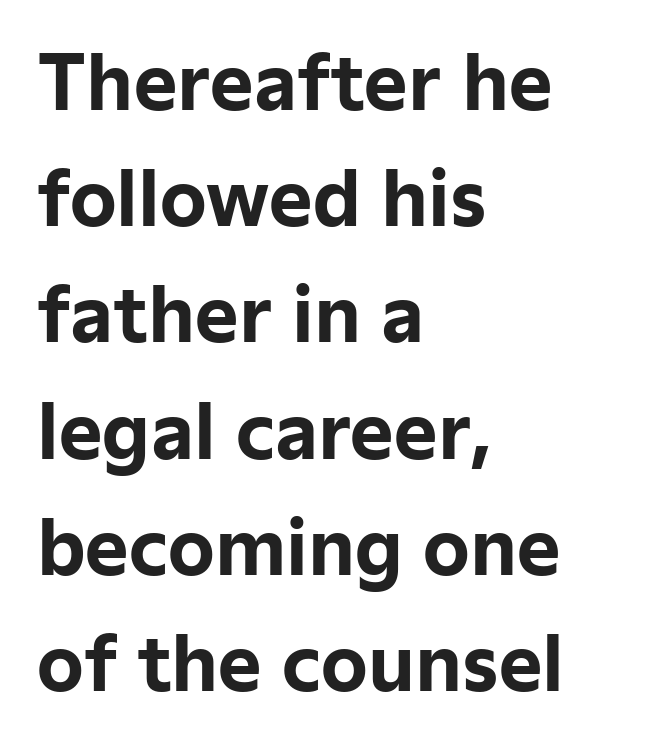
Q: Is the text bold? A: Yes.
Q: Is the text italic (slanted)? A: No, it is upright.
Q: Is the typeface a serif or a sans-serif typeface? A: Sans-serif.
Q: Is the text underlined? A: No.
Q: How is the paragraph aligned? A: Left-aligned.
Q: Is the spacing between letters normal or unusually wide? A: Normal.
Q: Is the spacing between lines tight, normal or loose? A: Normal.
Q: Width (condensed, normal, or wide)? A: Normal.
Q: Stroke contrast? A: Low.
Q: x-height? A: Medium.
Q: Monospaced? A: No.
